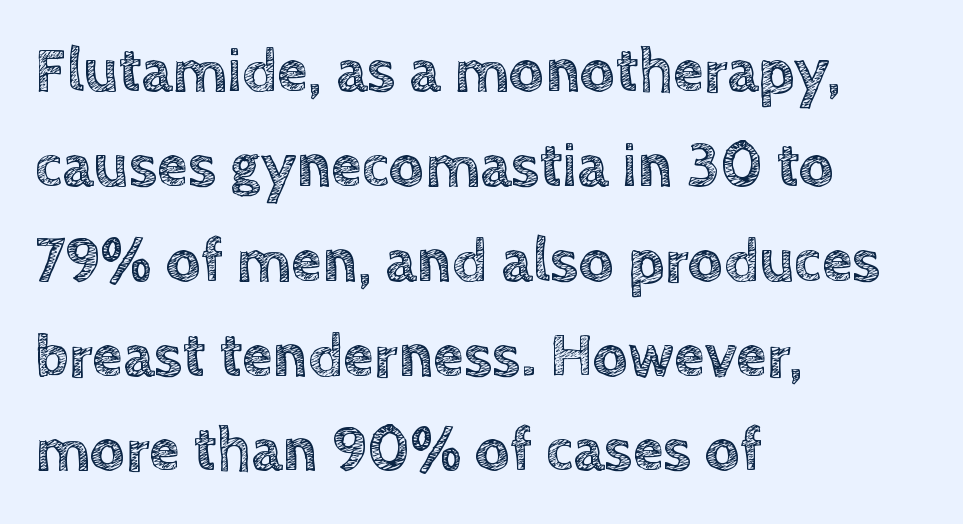
The image shows 62 px text type, upright; set left-aligned, normal line spacing (1.53x), normal letter spacing, not underlined; a large x-height.
